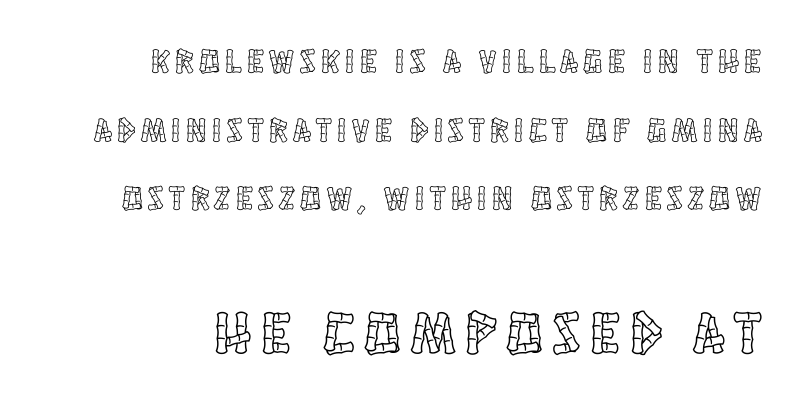
The image shows 60 px condensed type, upright; set right-aligned, loose line spacing (2.02x), not underlined; the second (bottom) block is 1.76x larger; a large x-height.
